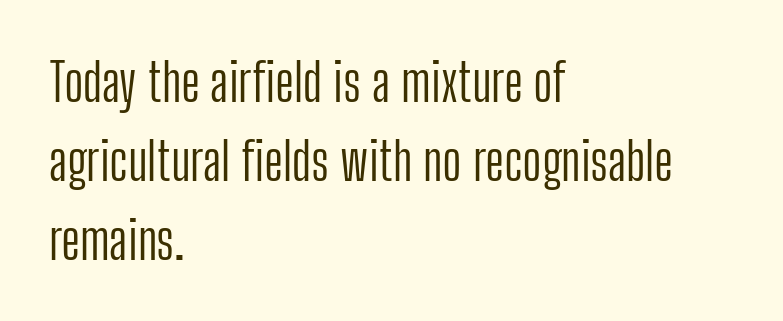
No italicization has been applied; the sample stays upright. The gaps between neighbouring characters are ordinary and unremarkable. Anything drawn beneath the words? Only blank space. Look at the bottom of the vertical strokes: they stop flat, with no serifs. On a weight scale, this lands at 450 or below.
